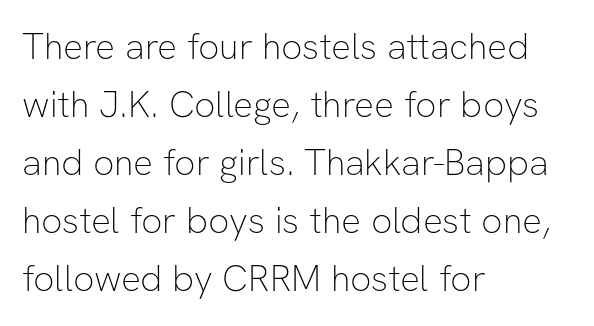
Proportional: the letters do not fall into vertical columns. The letters look calm and open, with moderate or lighter stems. The paragraph shown leans on its left margin. Quick note: interline space is typical. The passage shown has conventional tracking throughout. A roman cut, with each character standing at attention.
